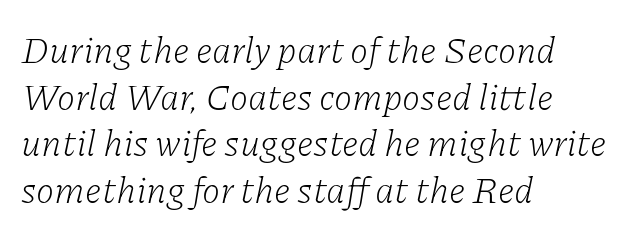
Observe the lean: these are italic letterforms. The passage shown has conventional tracking throughout. Descenders hang freely into open space. The line-height multiplier appears to be the usual default.
